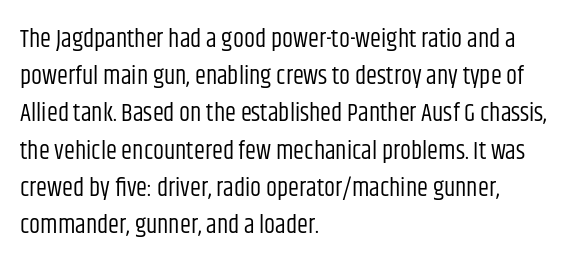
Q: Is the text bold? A: No.
Q: Is the text italic (slanted)? A: No, it is upright.
Q: Is the text underlined? A: No.
Q: How is the paragraph aligned? A: Left-aligned.
Q: Is the spacing between letters normal or unusually wide? A: Normal.
Q: Is the spacing between lines tight, normal or loose? A: Normal.
